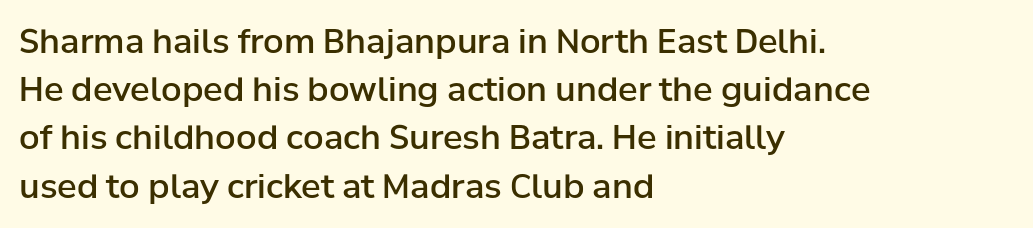
The image shows 33 px semibold sans-serif type, upright; set left-aligned, normal line spacing (1.46x), normal letter spacing, not underlined; low stroke contrast and a medium x-height.
